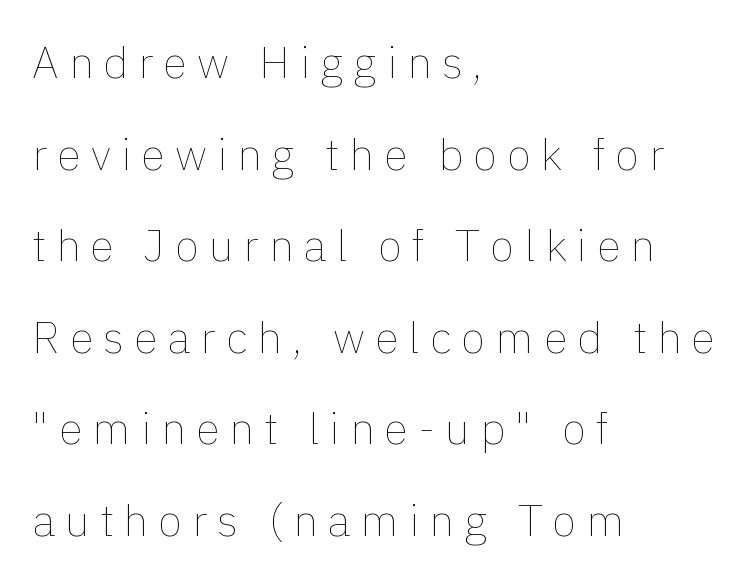
Q: Is the text bold? A: No.
Q: Is the text italic (slanted)? A: No, it is upright.
Q: Is the text underlined? A: No.
Q: How is the paragraph aligned? A: Left-aligned.
Q: Is the spacing between letters normal or unusually wide? A: Unusually wide.
Q: Is the spacing between lines tight, normal or loose? A: Loose.
Q: Width (condensed, normal, or wide)? A: Normal.
Q: x-height? A: Medium.
Q: Monospaced? A: No.
